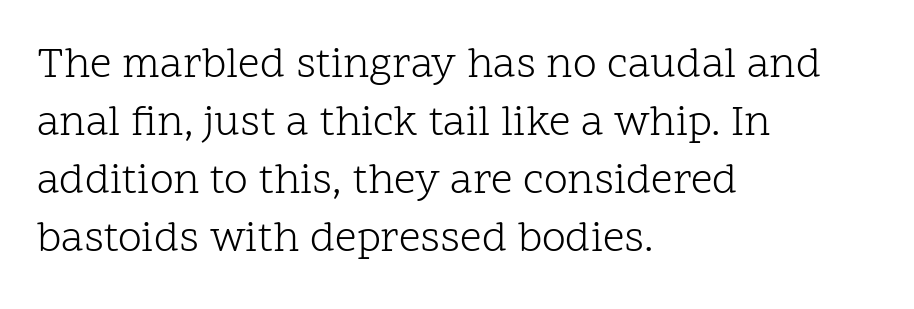
The image shows 43 px light serif type, upright; set left-aligned, normal line spacing (1.35x), normal letter spacing, not underlined; low stroke contrast and a medium x-height.
